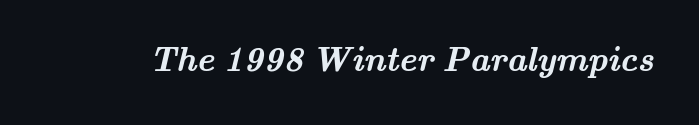
Q: Is the text bold? A: Yes.
Q: Is the typeface a serif or a sans-serif typeface? A: Serif.
Q: Is the text underlined? A: No.
Q: Is the spacing between letters normal or unusually wide? A: Normal.
Q: Width (condensed, normal, or wide)? A: Wide.
Q: Stroke contrast? A: Medium.
Q: x-height? A: Small.
Q: Monospaced? A: No.
